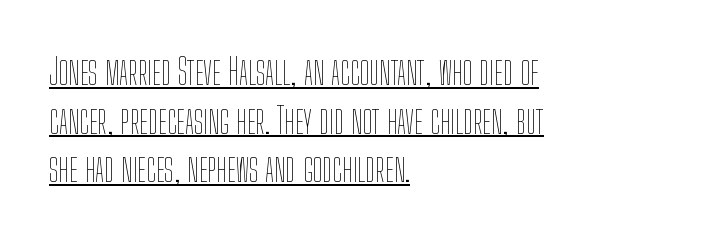
Compared with a centered layout, this one pins lines to the left instead. Each letter keeps its own natural width here, so spacing adapts to shape. Caption: lettering with a line underneath. Tall strokes in this sample are plumb rather than angled. You could call the tracking neutral — neither tight nor loose.
